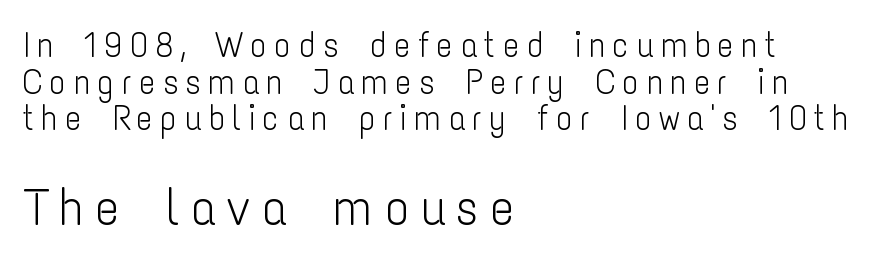
The second block has been scaled up relative to the first. The lines are packed closely together with very little leading. The lines in this sample share a left origin and differ only in where they stop. The strokes are not fattened; the text isn't bold. The gap between lines stays unmarked. The rendering uses natural spacing where letterforms have individual widths.
